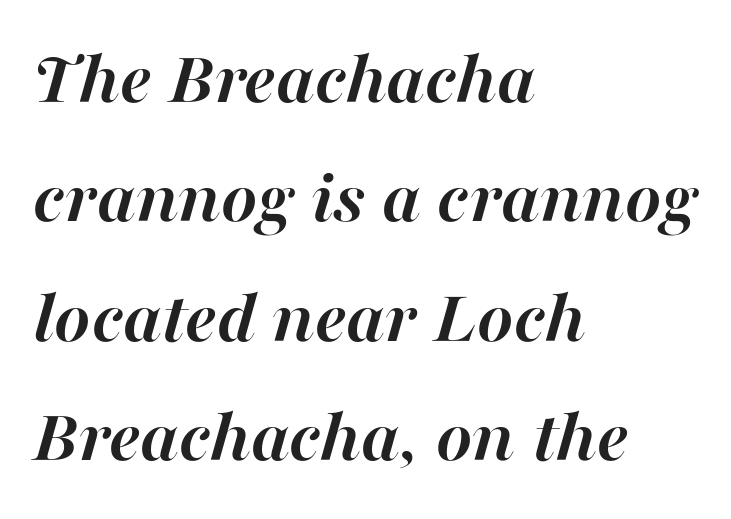
The passage is arranged the way most books set body copy — flush left. You could not count columns in this text — the font is proportionally spaced. Leading: standard. Each row of text sits above clean, open space.
